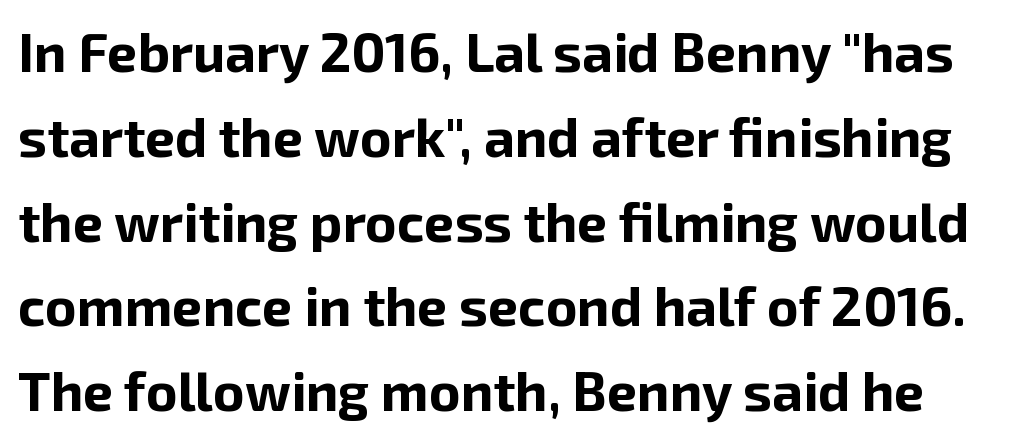
The image shows 54 px bold sans-serif type, upright; set normal line spacing (1.57x), normal letter spacing, not underlined; low stroke contrast and a medium x-height.
